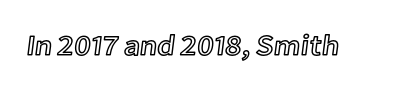
The image shows 29 px text type; set normal letter spacing, not underlined; a medium x-height.
